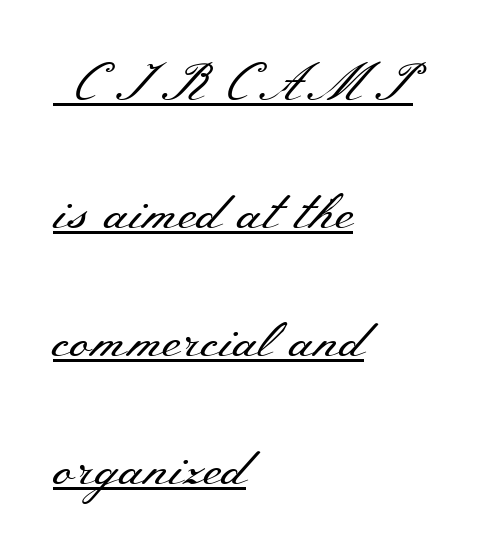
The image shows 52 px regular-weight, wide serif type; set left-aligned, loose line spacing (2.46x), normal letter spacing, underlined; medium stroke contrast and a small x-height.
